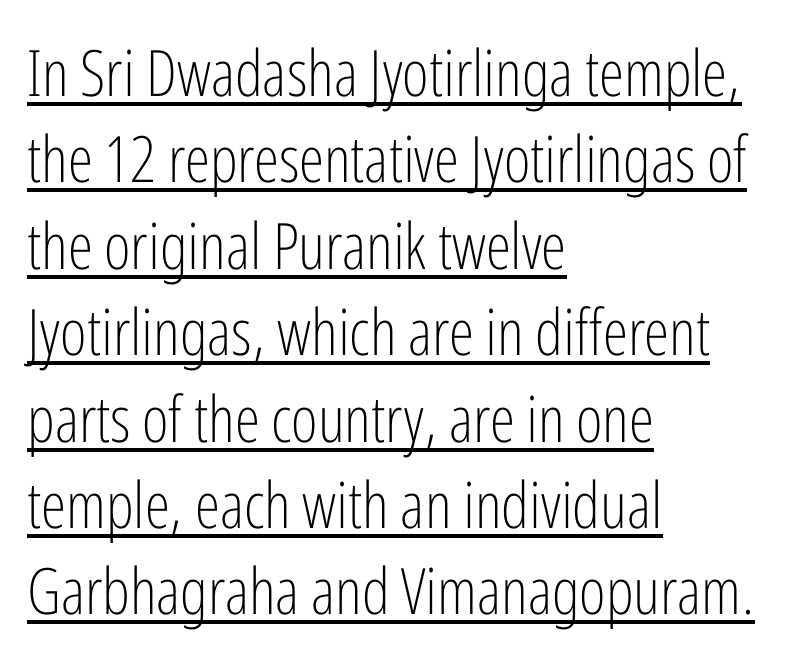
{"serif": "no", "italic": "no", "bold": "no", "weight": "light", "width": "condensed", "stroke_contrast": "low", "x_height": "medium", "monospaced": "no", "underline": "yes", "align": "left", "line_spacing": "normal", "line_spacing_ratio": 1.35, "letter_spacing": "normal", "letter_spacing_em": 0.0, "glyph_px": 64}
